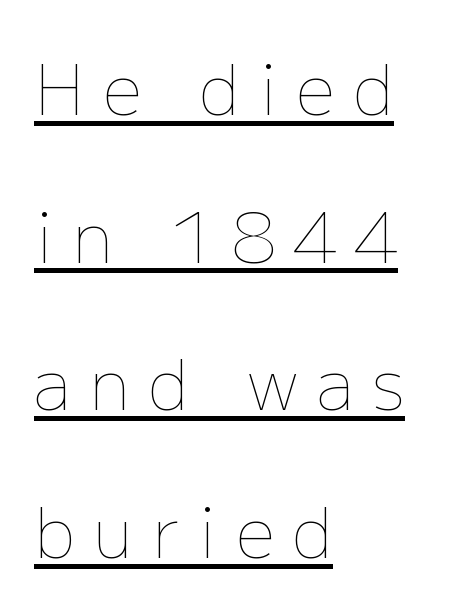
Display-style spreading of the glyphs; the letterfit is very open. No extra ink here — the face is not bold. Characters remain perfectly vertical along every line. Underlining? Definitely there. This sample is left-justified, so line endings fall wherever the words run out.
